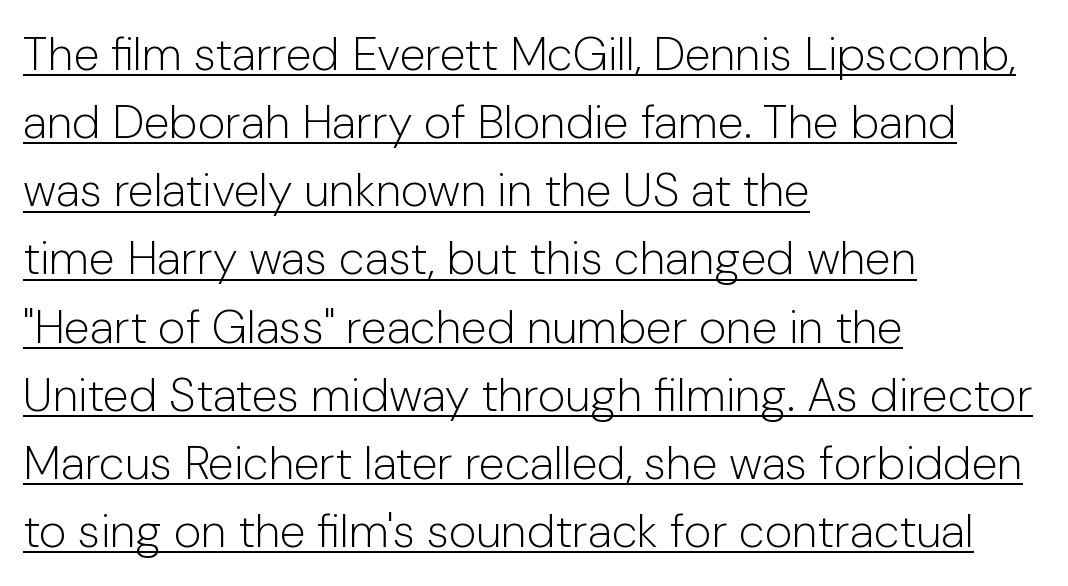
The image shows 47 px light sans-serif type, upright; set left-aligned, normal line spacing (1.45x), normal letter spacing, underlined; low stroke contrast and a medium x-height.
